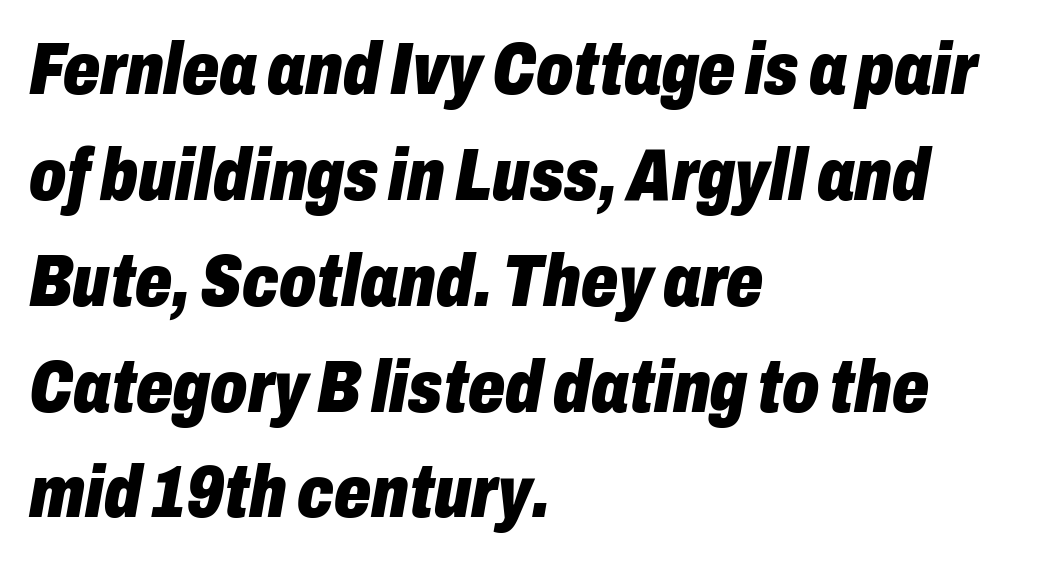
The image shows 73 px heavy, condensed type, italic (leaning right); set left-aligned, normal line spacing (1.45x), normal letter spacing, not underlined; low stroke contrast and a medium x-height.
